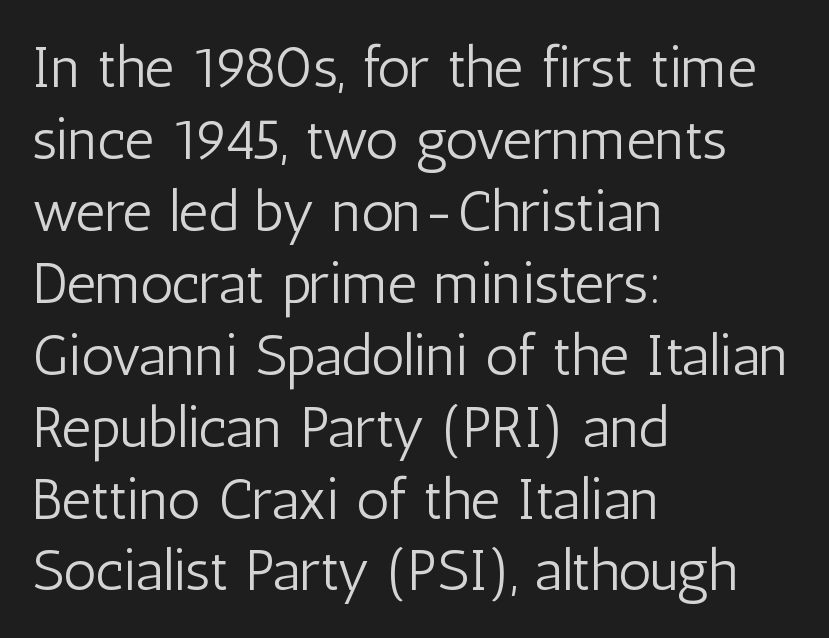
{"serif": "no", "italic": "no", "bold": "no", "weight": "light", "width": "condensed", "stroke_contrast": "low", "x_height": "medium", "monospaced": "no", "underline": "no", "align": "left", "line_spacing_ratio": 1.24, "letter_spacing": "normal", "letter_spacing_em": 0.0, "glyph_px": 58}
